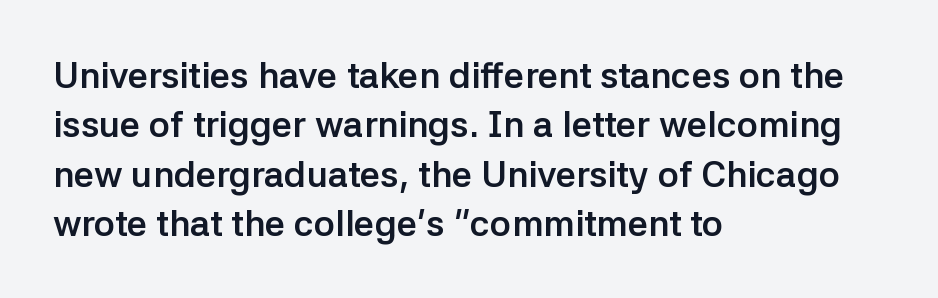
The type family on display is of the sans-serif kind. The letters advance in unequal steps, a hallmark of proportional type. How would I describe the line gaps? Plain and ordinary. Summary of weight: heavy, a full bold.
